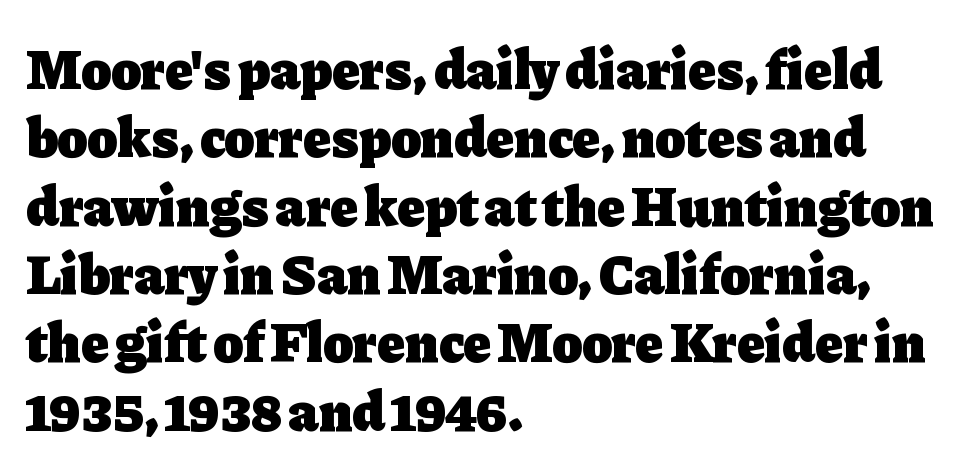
Q: Is the text bold? A: Yes.
Q: Is the text italic (slanted)? A: No, it is upright.
Q: Is the typeface a serif or a sans-serif typeface? A: Serif.
Q: Is the text underlined? A: No.
Q: How is the paragraph aligned? A: Left-aligned.
Q: Is the spacing between letters normal or unusually wide? A: Normal.
Q: Width (condensed, normal, or wide)? A: Normal.
Q: Stroke contrast? A: Low.
Q: x-height? A: Medium.
Q: Monospaced? A: No.
